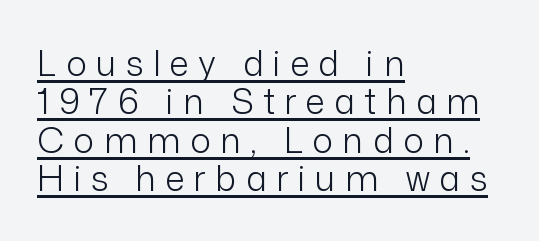
The image shows 35 px light sans-serif type, upright; set left-aligned, tight line spacing (1.1x), unusually wide letter spacing (+0.27 em), underlined; low stroke contrast and a medium x-height.
